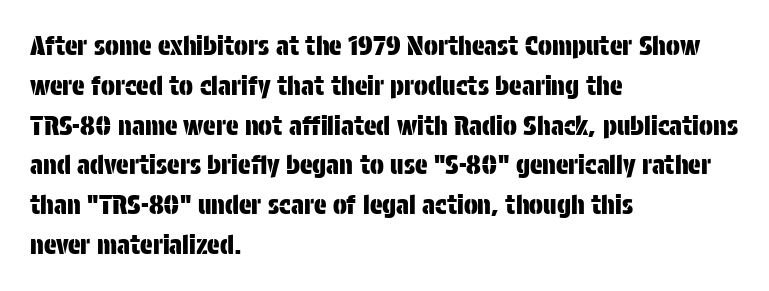
Q: Is the text italic (slanted)? A: No, it is upright.
Q: Is the text underlined? A: No.
Q: How is the paragraph aligned? A: Left-aligned.
Q: Is the spacing between letters normal or unusually wide? A: Normal.
Q: Is the spacing between lines tight, normal or loose? A: Normal.
